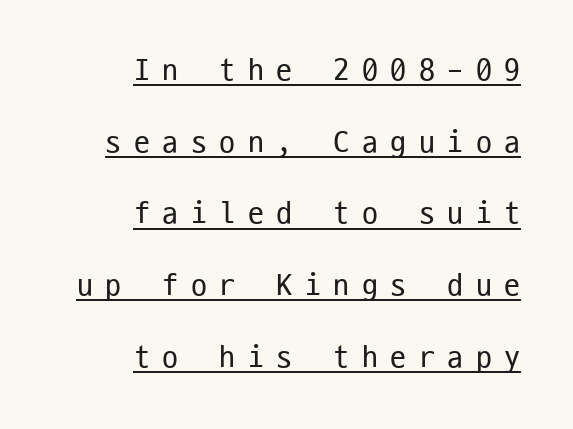
Quick note: underline on. Airy leading. Typeset ragged left — the right edge is the straight one. No chunkiness to these letters — they're not bold. Inter-character spacing is expanded well beyond the font's built-in metrics. Do the characters align in a grid? Yes, the font is monospaced.
